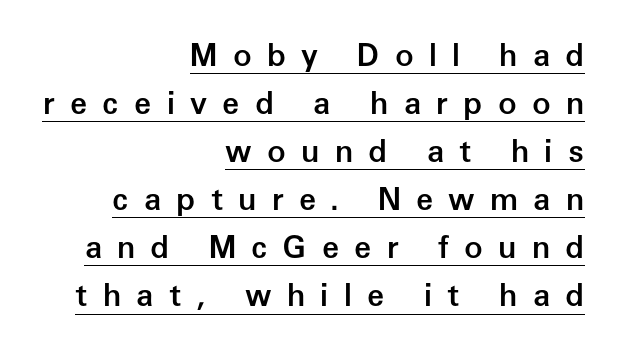
The image shows 31 px semibold sans-serif type, upright; set right-aligned, normal line spacing (1.55x), unusually wide letter spacing (+0.49 em), underlined; low stroke contrast and a medium x-height.
